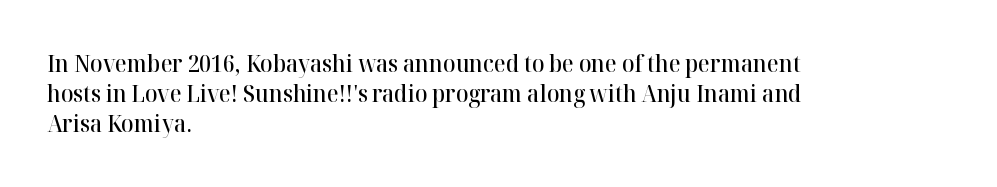
How are the letters spaced? Ordinarily, with no added tracking. Ordinary non-slanted type is in use. Notice the strokes are somewhat thickened but not fully heavy: this is a semibold. Descenders are the only things crossing below the line.
